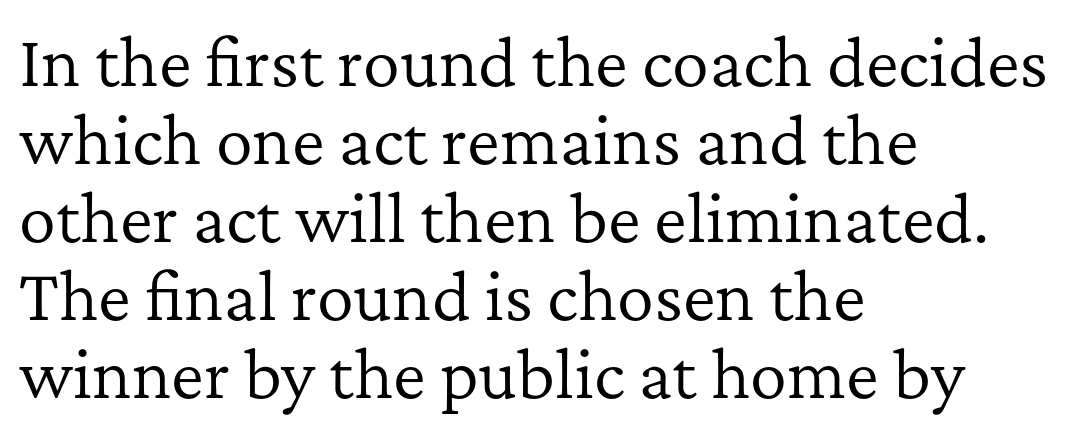
The image shows 62 px regular-weight serif type, upright; set left-aligned, normal line spacing (1.26x), normal letter spacing, not underlined; low stroke contrast and a medium x-height.
